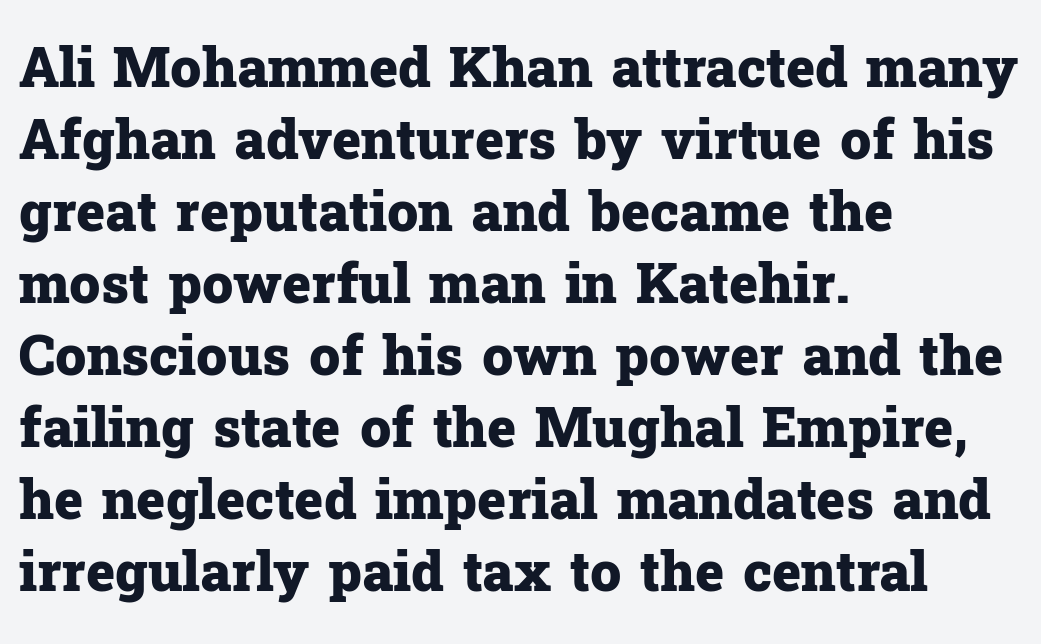
Q: Is the text bold? A: Yes.
Q: Is the text italic (slanted)? A: No, it is upright.
Q: Is the typeface a serif or a sans-serif typeface? A: Serif.
Q: Is the text underlined? A: No.
Q: How is the paragraph aligned? A: Left-aligned.
Q: Is the spacing between letters normal or unusually wide? A: Normal.
Q: Is the spacing between lines tight, normal or loose? A: Normal.
Q: Width (condensed, normal, or wide)? A: Normal.
Q: Stroke contrast? A: Low.
Q: x-height? A: Medium.
Q: Monospaced? A: No.
